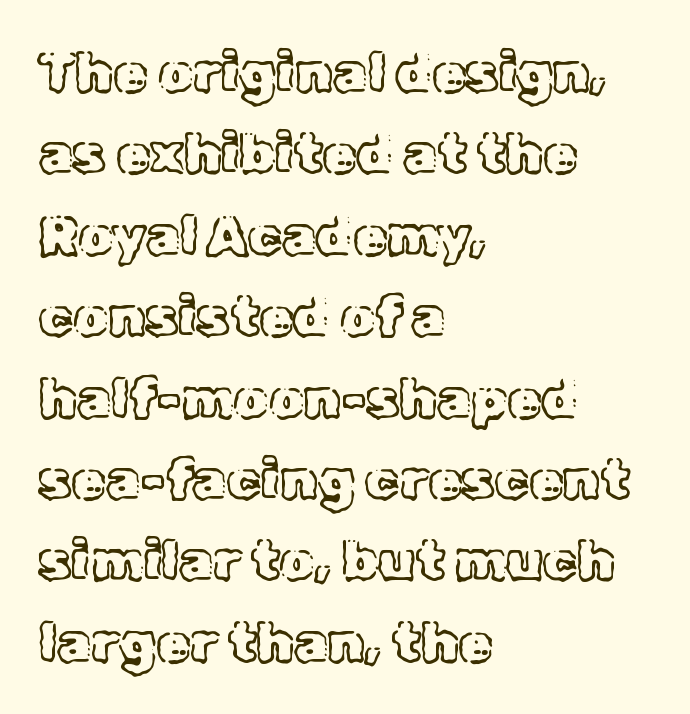
Q: Is the text italic (slanted)? A: No, it is upright.
Q: Is the text underlined? A: No.
Q: How is the paragraph aligned? A: Left-aligned.
Q: Is the spacing between letters normal or unusually wide? A: Normal.
Q: Is the spacing between lines tight, normal or loose? A: Normal.
Q: Width (condensed, normal, or wide)? A: Normal.
Q: x-height? A: Medium.
Q: Monospaced? A: No.
